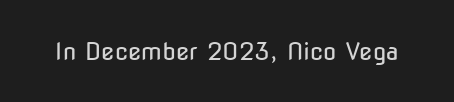
Only glyphs here, with clear space below each row. Notice how the stems are strictly vertical — no italics here. Between one letter and the next there's only the usual sliver of space. Is this a heavy cut? Hardly; it is regular or lighter.
